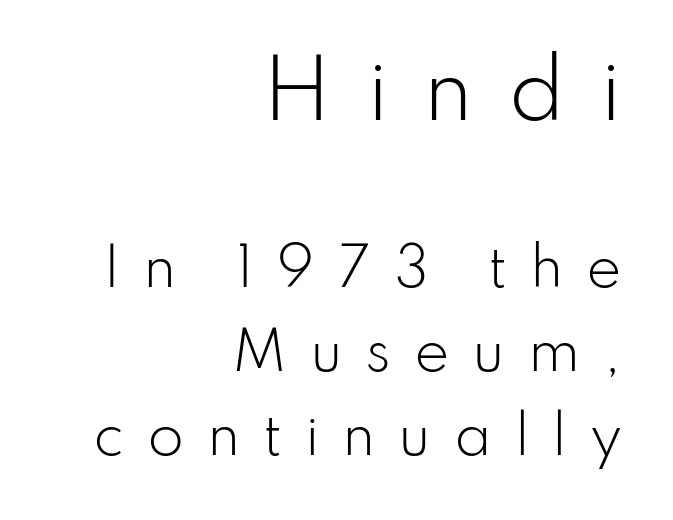
Q: Is the text bold? A: No.
Q: Is the text italic (slanted)? A: No, it is upright.
Q: Is the typeface a serif or a sans-serif typeface? A: Sans-serif.
Q: Is the text underlined? A: No.
Q: How is the paragraph aligned? A: Right-aligned.
Q: Is the spacing between letters normal or unusually wide? A: Unusually wide.
Q: Is the spacing between lines tight, normal or loose? A: Normal.
Q: Which block of text is set in a larger size, the first (top) or the second (bottom)? A: The first (top) one.
Q: Width (condensed, normal, or wide)? A: Normal.
Q: Stroke contrast? A: Low.
Q: x-height? A: Small.
Q: Monospaced? A: No.
